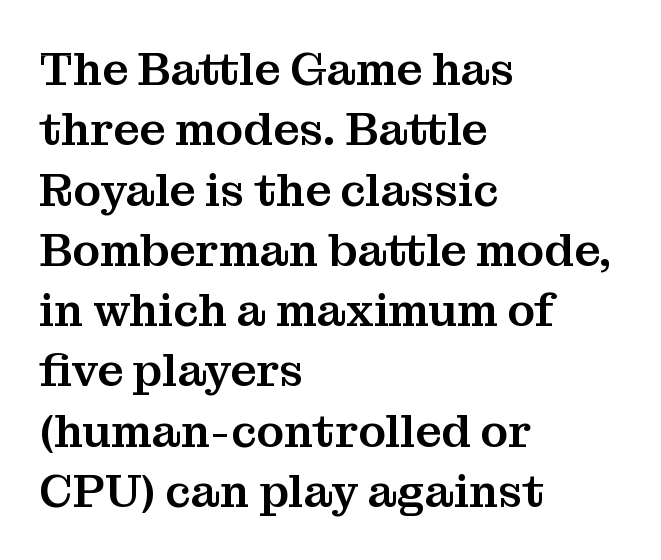
{"serif": "yes", "italic": "no", "width": "normal", "stroke_contrast": "medium", "x_height": "medium", "monospaced": "no", "underline": "no", "align": "left", "line_spacing": "normal", "line_spacing_ratio": 1.31, "letter_spacing": "normal", "letter_spacing_em": 0.0, "glyph_px": 46}
